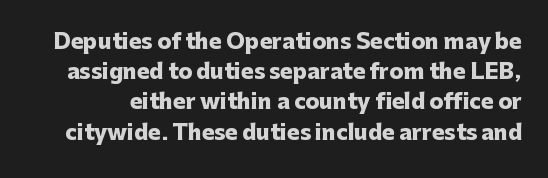
Glyph-to-glyph distance matches everyday printed text. Clear beneath every line of the passage. Compared with typical paragraphs, the rows here are spaced about the same. Is the type bold? Yes — the strokes are clearly thick and heavy. Posture: vertical.
